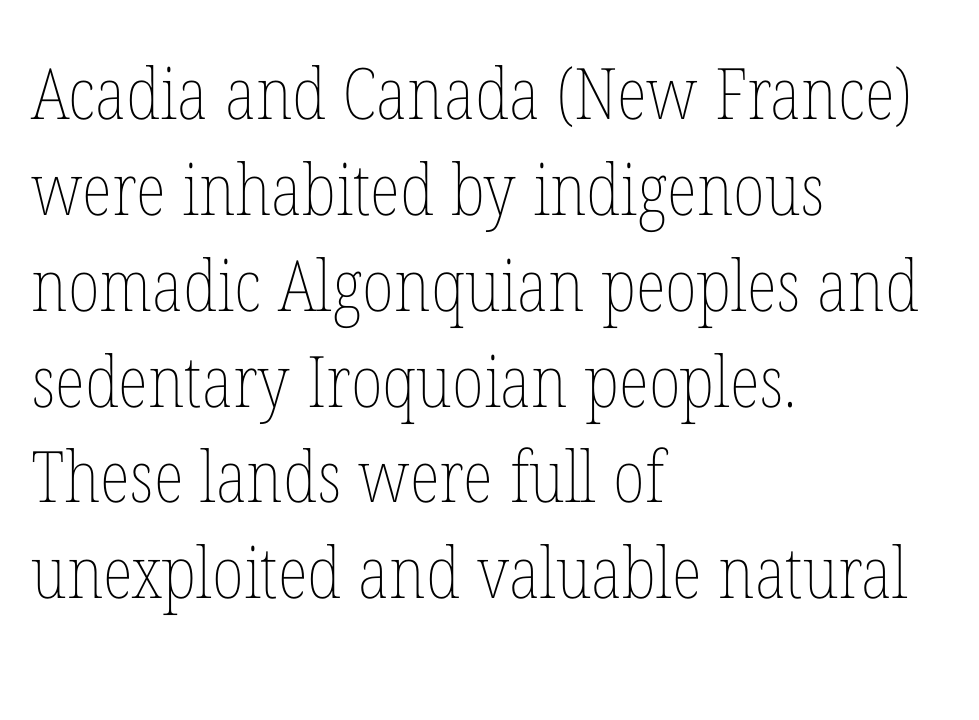
{"italic": "no", "bold": "no", "weight": "thin", "width": "condensed", "stroke_contrast": "low", "x_height": "medium", "monospaced": "no", "underline": "no", "align": "left", "line_spacing": "normal", "line_spacing_ratio": 1.35, "letter_spacing": "normal", "letter_spacing_em": 0.0, "glyph_px": 71}
